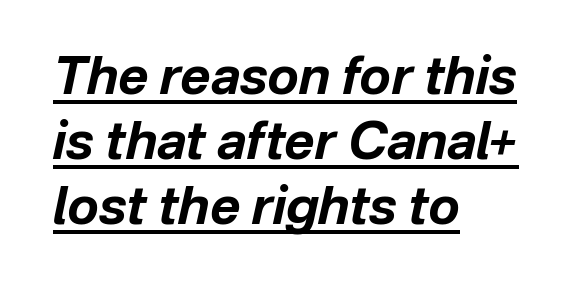
Q: Is the text bold? A: Yes.
Q: Is the text italic (slanted)? A: Yes, it leans right by about 12 degrees.
Q: Is the text underlined? A: Yes.
Q: How is the paragraph aligned? A: Left-aligned.
Q: Is the spacing between letters normal or unusually wide? A: Normal.
Q: Is the spacing between lines tight, normal or loose? A: Normal.
Q: Width (condensed, normal, or wide)? A: Normal.
Q: Stroke contrast? A: Low.
Q: x-height? A: Medium.
Q: Monospaced? A: No.
